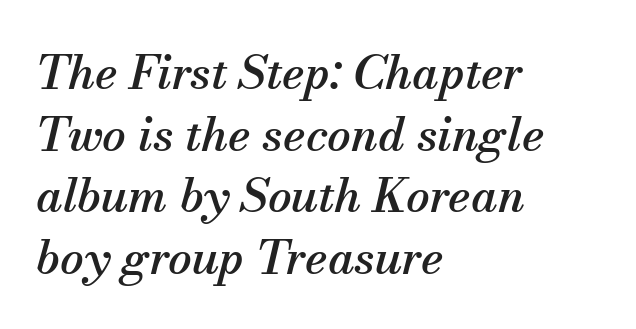
Q: Is the text italic (slanted)? A: Yes, it leans right by about 13 degrees.
Q: Is the typeface a serif or a sans-serif typeface? A: Serif.
Q: Is the text underlined? A: No.
Q: How is the paragraph aligned? A: Left-aligned.
Q: Is the spacing between letters normal or unusually wide? A: Normal.
Q: Is the spacing between lines tight, normal or loose? A: Normal.
Q: Width (condensed, normal, or wide)? A: Normal.
Q: Stroke contrast? A: Medium.
Q: x-height? A: Small.
Q: Monospaced? A: No.
